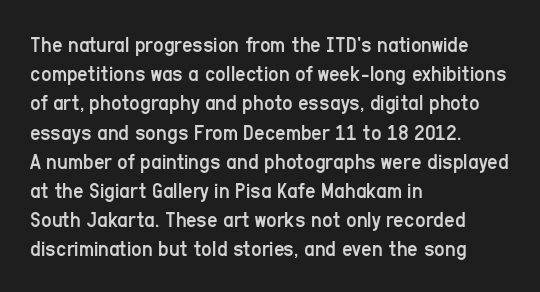
{"italic": "no", "bold": "no", "underline": "no", "align": "left", "line_spacing": "normal", "line_spacing_ratio": 1.27, "letter_spacing": "normal", "letter_spacing_em": 0.0, "glyph_px": 23}
